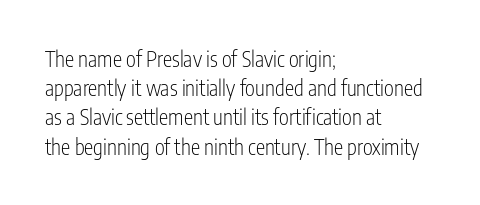
{"italic": "no", "bold": "no", "underline": "no", "align": "left", "line_spacing": "normal", "line_spacing_ratio": 1.39, "letter_spacing": "normal", "letter_spacing_em": 0.0, "glyph_px": 21}
